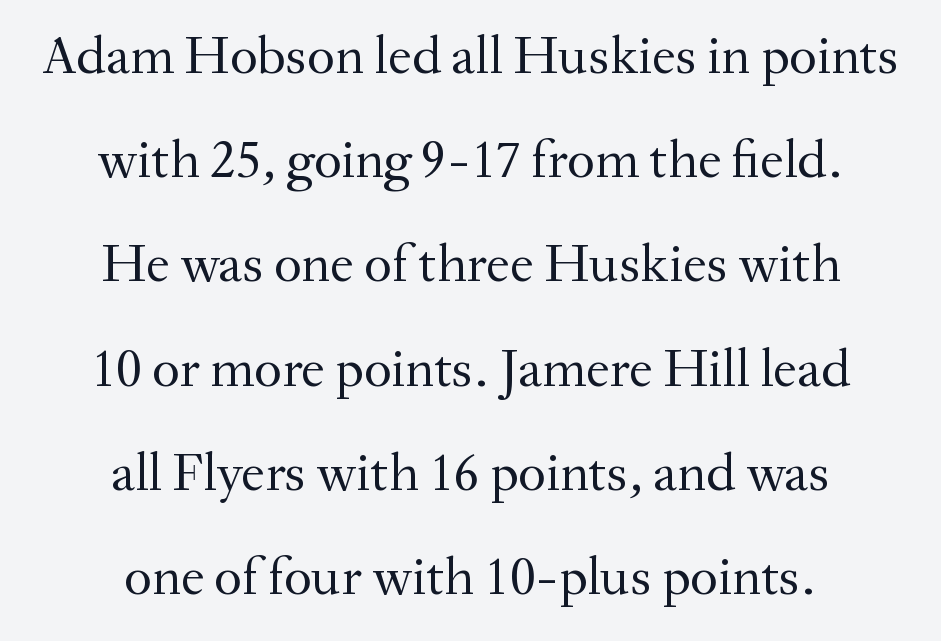
The image shows 54 px regular-weight serif type, upright; set centered, loose line spacing (1.93x), normal letter spacing, not underlined; medium stroke contrast and a small x-height.
